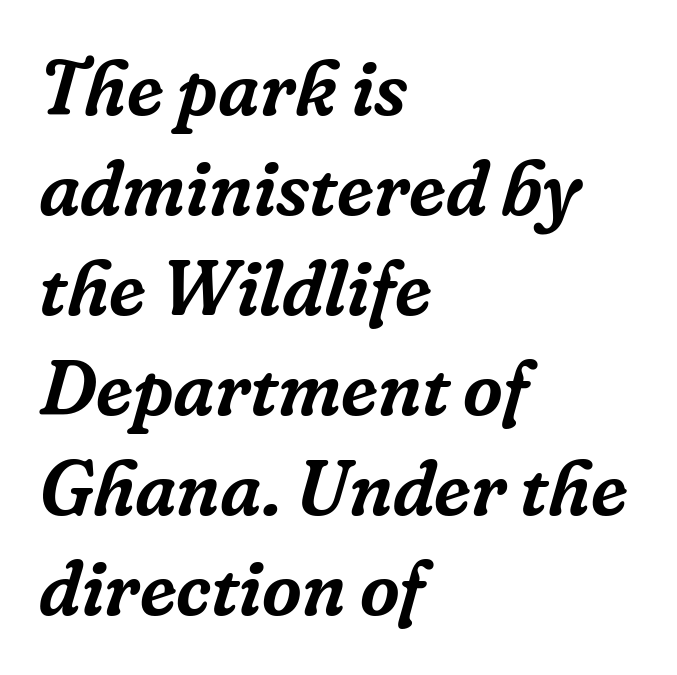
The image shows 77 px serif type, italic (leaning right); set left-aligned, normal line spacing (1.3x), normal letter spacing, not underlined; low stroke contrast and a medium x-height.
